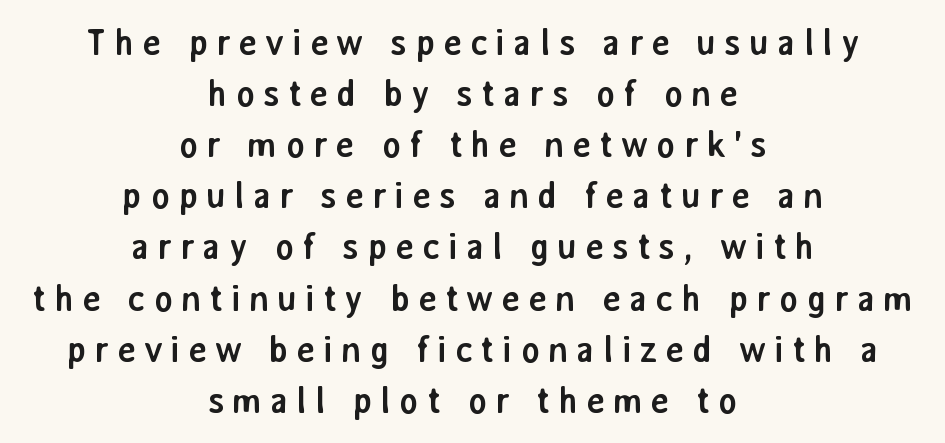
{"serif": "no", "italic": "no", "bold": "yes", "weight": "semibold", "width": "normal", "stroke_contrast": "low", "x_height": "medium", "monospaced": "no", "underline": "no", "align": "center", "line_spacing": "normal", "line_spacing_ratio": 1.42, "letter_spacing": "wide", "letter_spacing_em": 0.22, "glyph_px": 36}
